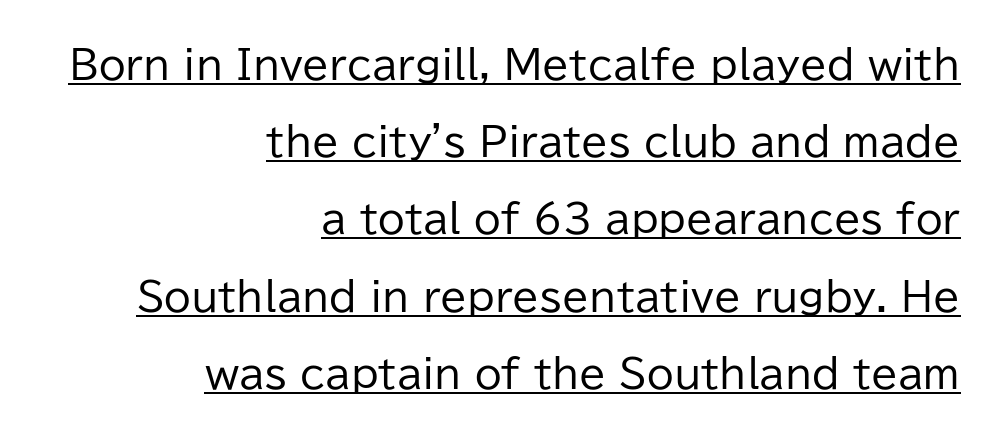
{"serif": "no", "italic": "no", "bold": "no", "weight": "regular", "width": "normal", "stroke_contrast": "low", "x_height": "medium", "monospaced": "no", "underline": "yes", "align": "right", "line_spacing": "loose", "line_spacing_ratio": 1.98, "letter_spacing": "normal", "letter_spacing_em": 0.0, "glyph_px": 39}
